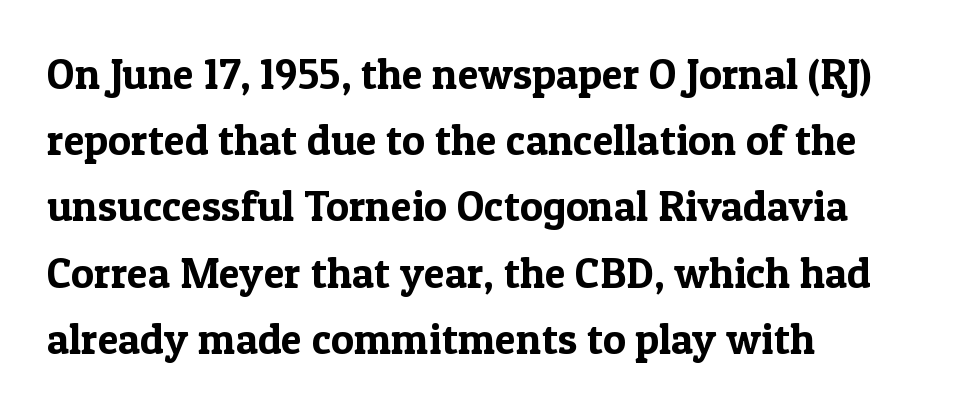
This sample has the flowing, uneven cadence of proportional lettering. The typography opts for an upright posture over an oblique one. Typographically, this falls in the serif category. Any mark beneath the type? The region is blank.
